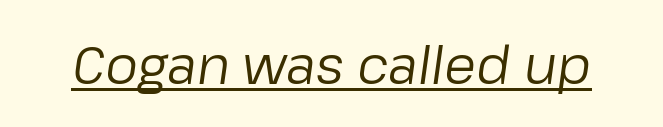
{"italic": "yes", "lean": "right", "slant_degrees": 8, "bold": "no", "weight": "regular", "width": "normal", "stroke_contrast": "low", "x_height": "medium", "monospaced": "no", "underline": "yes", "letter_spacing": "normal", "letter_spacing_em": 0.0, "glyph_px": 52}
